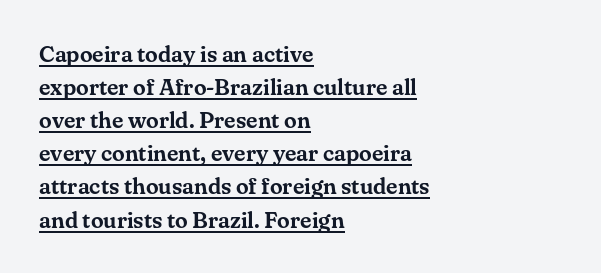
Q: Is the text italic (slanted)? A: No, it is upright.
Q: Is the text underlined? A: Yes.
Q: How is the paragraph aligned? A: Left-aligned.
Q: Is the spacing between letters normal or unusually wide? A: Normal.
Q: Is the spacing between lines tight, normal or loose? A: Normal.
